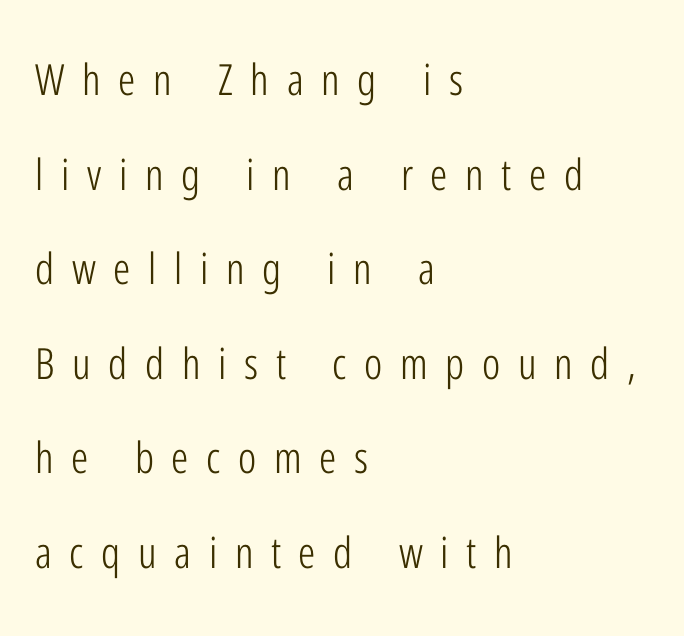
The image shows 43 px light, condensed sans-serif type, upright; set left-aligned, loose line spacing (2.2x), unusually wide letter spacing (+0.41 em), not underlined; low stroke contrast and a medium x-height.
